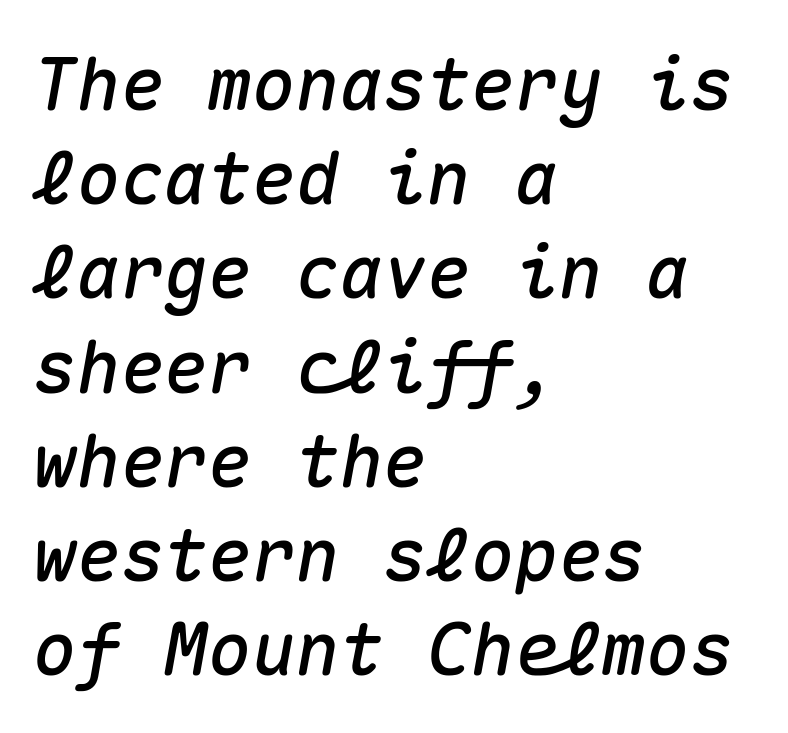
Q: Is the text italic (slanted)? A: Yes, it leans right by about 10 degrees.
Q: Is the text underlined? A: No.
Q: How is the paragraph aligned? A: Left-aligned.
Q: Is the spacing between letters normal or unusually wide? A: Normal.
Q: Is the spacing between lines tight, normal or loose? A: Normal.
Q: Width (condensed, normal, or wide)? A: Normal.
Q: Stroke contrast? A: Medium.
Q: x-height? A: Medium.
Q: Monospaced? A: Yes.
